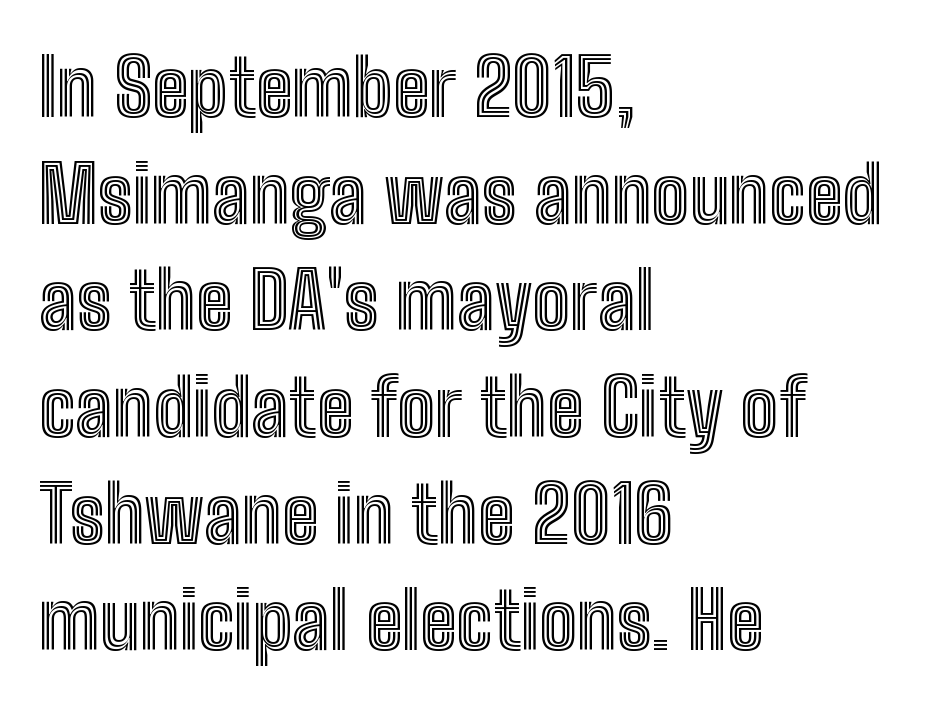
{"italic": "no", "width": "condensed", "x_height": "medium", "monospaced": "no", "underline": "no", "align": "left", "line_spacing": "normal", "line_spacing_ratio": 1.35, "letter_spacing": "normal", "letter_spacing_em": 0.0, "glyph_px": 79}
